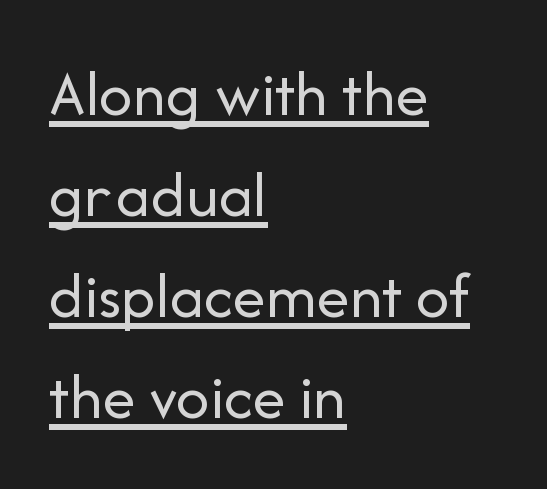
The image shows 66 px regular-weight sans-serif type, upright; set left-aligned, normal line spacing (1.53x), normal letter spacing, underlined; low stroke contrast and a medium x-height.
